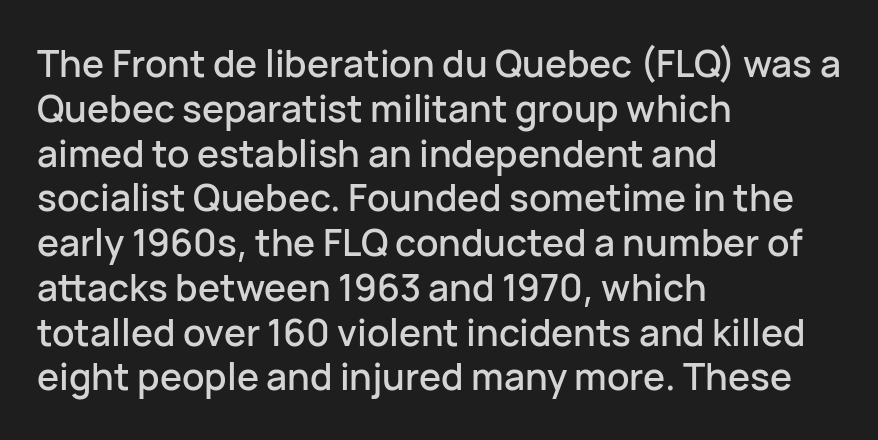
The image shows 37 px sans-serif type, upright; set left-aligned, line spacing 1.21x, normal letter spacing, not underlined; low stroke contrast and a medium x-height.
